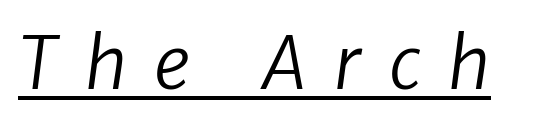
{"serif": "no", "bold": "no", "weight": "regular", "width": "normal", "stroke_contrast": "low", "x_height": "medium", "monospaced": "no", "underline": "yes", "letter_spacing": "wide", "letter_spacing_em": 0.38, "glyph_px": 72}
